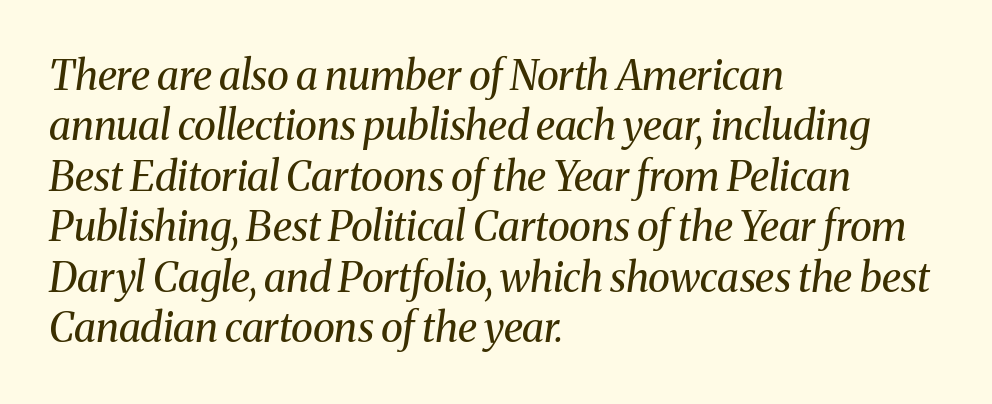
The passage shown is typed in a proportional face where columns would drift. Rendered with sloped, italic letterforms. Only glyphs here, with clear space below each row. Notice how the passage keeps a crisp vertical edge on the left only. The letters carry serifs — small finishing strokes at the ends of their stems. The horizontal fit of the characters is conventional and even.
